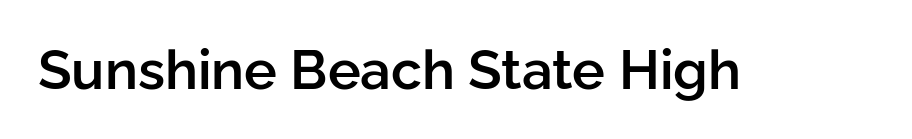
The image shows 55 px semibold sans-serif type, upright; set normal letter spacing, not underlined; low stroke contrast and a medium x-height.
